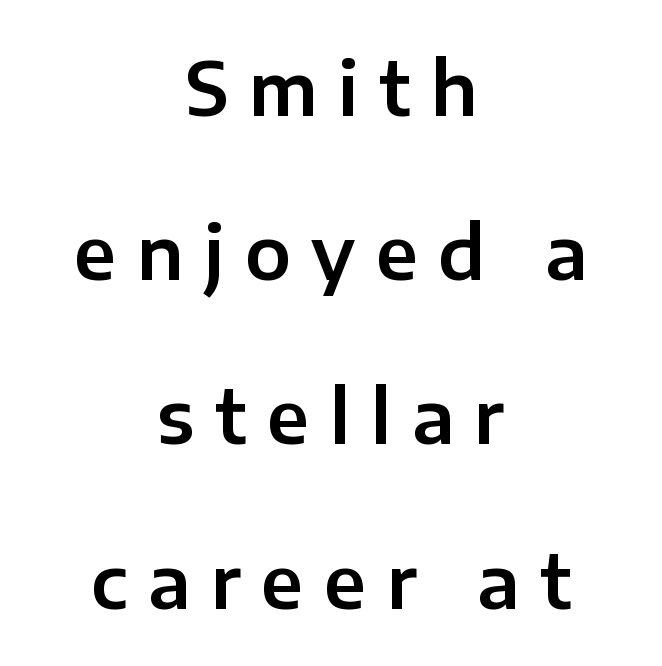
The image shows 73 px sans-serif type, upright; set centered, loose line spacing (2.25x), unusually wide letter spacing (+0.28 em), not underlined; low stroke contrast and a medium x-height.
